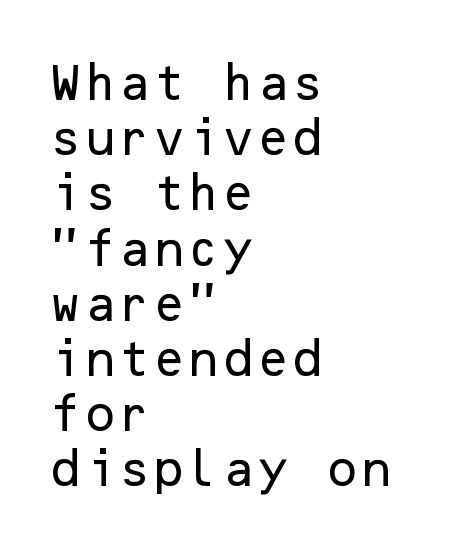
The image shows 40 px sans-serif type, upright; set left-aligned, normal line spacing (1.38x), normal letter spacing, not underlined; low stroke contrast and a medium x-height.
